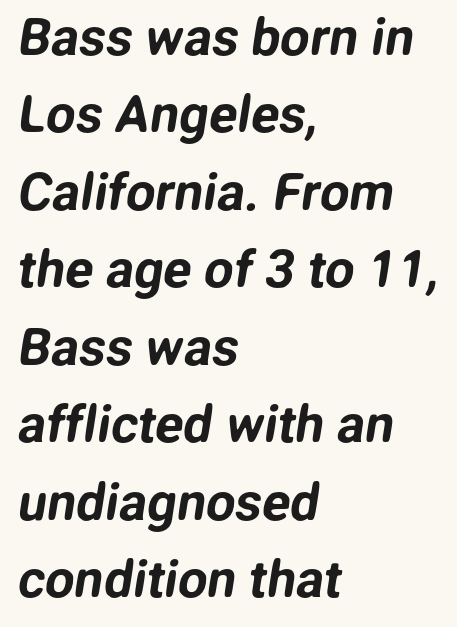
The image shows 52 px sans-serif type; set left-aligned, normal line spacing (1.49x), normal letter spacing, not underlined; low stroke contrast and a medium x-height.
